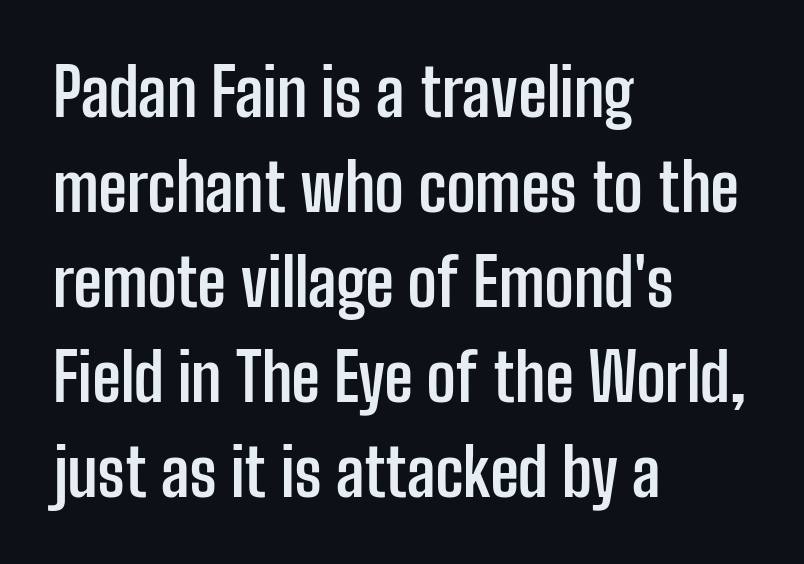
{"serif": "no", "italic": "no", "bold": "yes", "weight": "semibold", "width": "condensed", "stroke_contrast": "low", "x_height": "medium", "monospaced": "no", "underline": "no", "align": "left", "line_spacing": "normal", "line_spacing_ratio": 1.46, "letter_spacing": "normal", "letter_spacing_em": 0.0, "glyph_px": 65}
